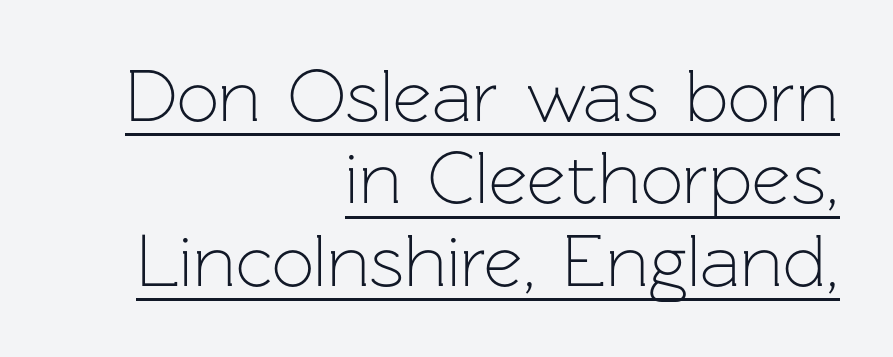
The image shows 75 px light sans-serif type, upright; set right-aligned, tight line spacing (1.1x), normal letter spacing, underlined; low stroke contrast and a medium x-height.
